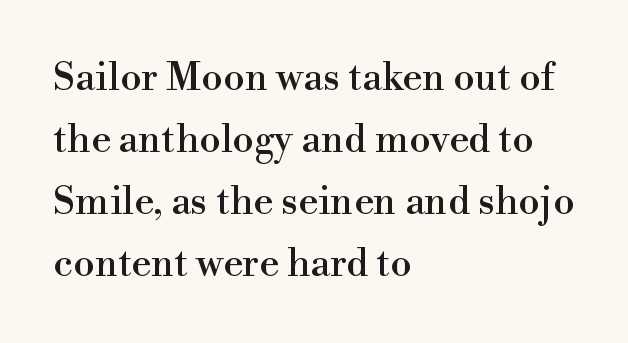
The image shows 39 px serif type, upright; set left-aligned, normal line spacing (1.59x), normal letter spacing, not underlined; high stroke contrast and a small x-height.
